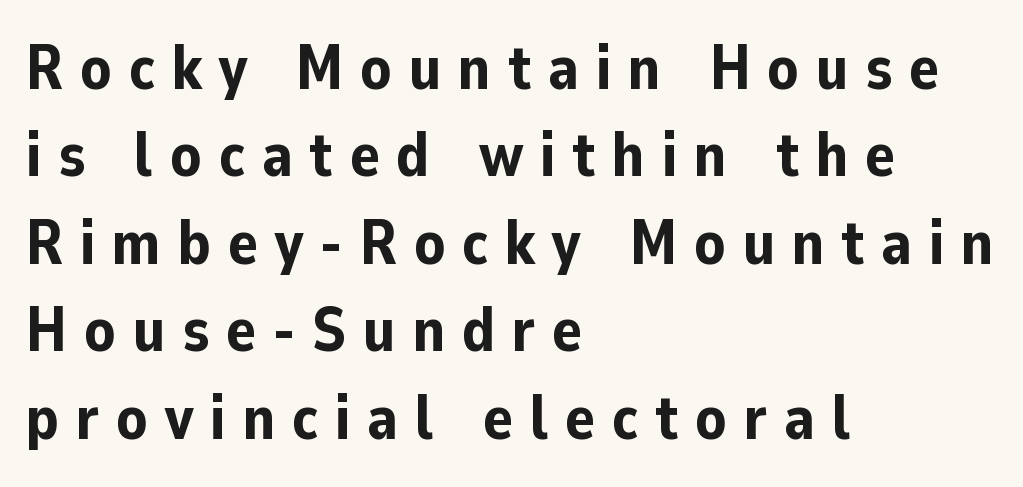
Q: Is the text bold? A: Yes.
Q: Is the text italic (slanted)? A: No, it is upright.
Q: Is the typeface a serif or a sans-serif typeface? A: Sans-serif.
Q: Is the text underlined? A: No.
Q: How is the paragraph aligned? A: Left-aligned.
Q: Is the spacing between letters normal or unusually wide? A: Unusually wide.
Q: Is the spacing between lines tight, normal or loose? A: Normal.
Q: Width (condensed, normal, or wide)? A: Normal.
Q: Stroke contrast? A: Low.
Q: x-height? A: Medium.
Q: Monospaced? A: No.
